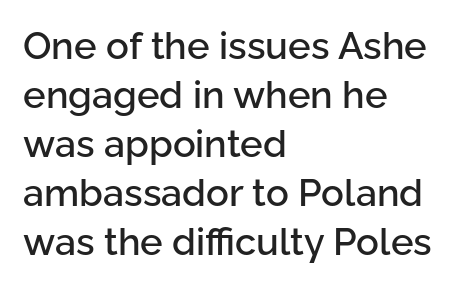
{"serif": "no", "italic": "no", "width": "normal", "stroke_contrast": "low", "x_height": "medium", "monospaced": "no", "underline": "no", "align": "left", "line_spacing": "normal", "line_spacing_ratio": 1.29, "letter_spacing": "normal", "letter_spacing_em": 0.0, "glyph_px": 38}
